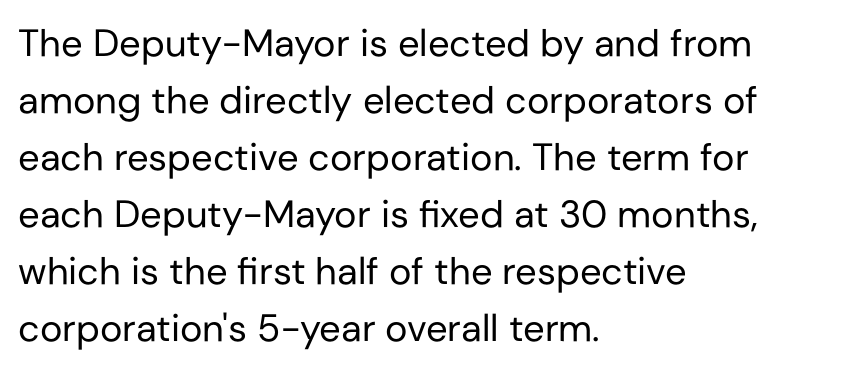
Q: Is the text bold? A: No.
Q: Is the text italic (slanted)? A: No, it is upright.
Q: Is the typeface a serif or a sans-serif typeface? A: Sans-serif.
Q: Is the text underlined? A: No.
Q: How is the paragraph aligned? A: Left-aligned.
Q: Is the spacing between letters normal or unusually wide? A: Normal.
Q: Is the spacing between lines tight, normal or loose? A: Normal.
Q: Width (condensed, normal, or wide)? A: Normal.
Q: Stroke contrast? A: Low.
Q: x-height? A: Medium.
Q: Monospaced? A: No.
